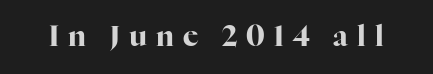
{"serif": "yes", "italic": "no", "bold": "yes", "weight": "bold", "width": "normal", "stroke_contrast": "high", "x_height": "medium", "monospaced": "no", "underline": "no", "letter_spacing": "wide", "letter_spacing_em": 0.31, "glyph_px": 29}
